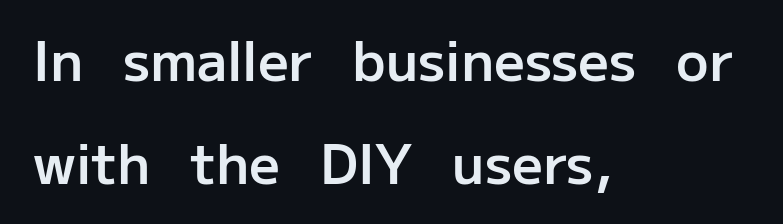
Q: Is the text bold? A: Semi-bold.
Q: Is the text italic (slanted)? A: No, it is upright.
Q: Is the typeface a serif or a sans-serif typeface? A: Sans-serif.
Q: Is the text underlined? A: No.
Q: How is the paragraph aligned? A: Left-aligned.
Q: Is the spacing between letters normal or unusually wide? A: Normal.
Q: Is the spacing between lines tight, normal or loose? A: Loose.
Q: Width (condensed, normal, or wide)? A: Normal.
Q: Stroke contrast? A: Low.
Q: x-height? A: Medium.
Q: Monospaced? A: No.
